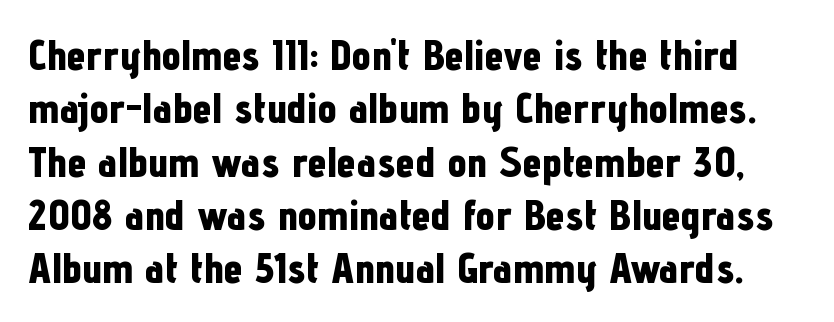
{"serif": "no", "italic": "no", "bold": "yes", "weight": "bold", "width": "condensed", "stroke_contrast": "low", "x_height": "medium", "monospaced": "no", "underline": "no", "line_spacing_ratio": 1.24, "letter_spacing": "normal", "letter_spacing_em": 0.0, "glyph_px": 43}
